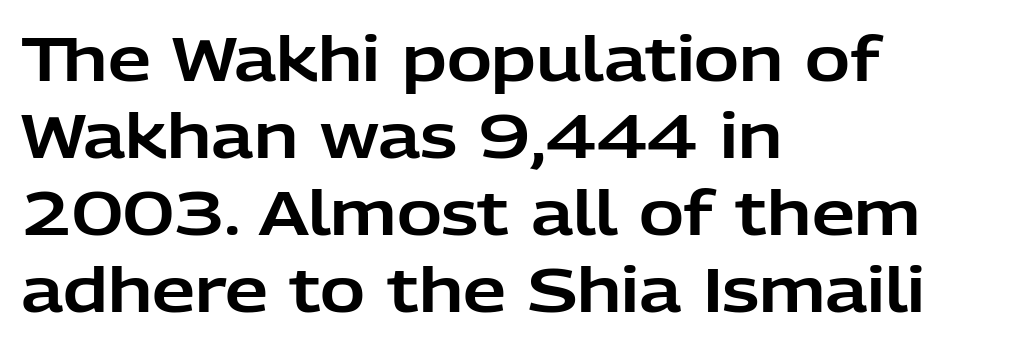
The image shows 61 px sans-serif type, upright; set left-aligned, normal line spacing (1.26x), normal letter spacing, not underlined; low stroke contrast and a medium x-height.
